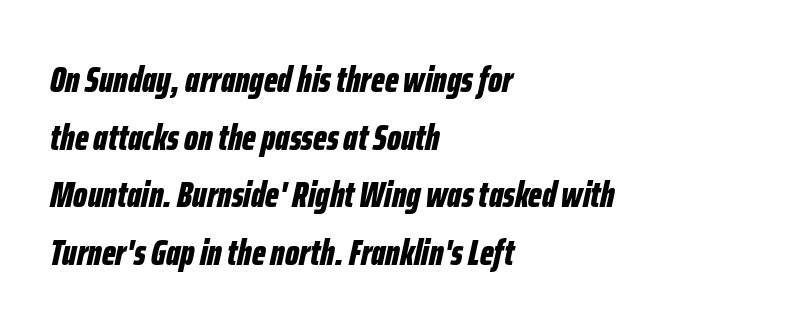
Default kerning and tracking; the words read as compact shapes. A student would call this left alignment; a typographer would say flush left, rag right. How would I describe the line gaps? Plain and ordinary. Beneath every word, the page is bare. Notice how thick the strokes are: this is what a full bold looks like. Spacing verdict: proportional, widths tailored to each character.
